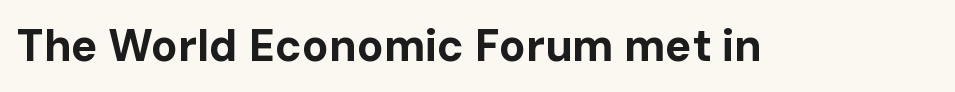
The image shows 44 px bold sans-serif type, upright; set normal letter spacing, not underlined; low stroke contrast and a medium x-height.
